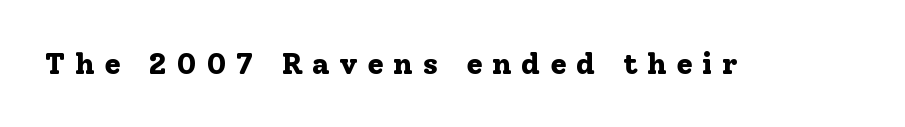
Q: Is the text bold? A: Yes.
Q: Is the text italic (slanted)? A: No, it is upright.
Q: Is the typeface a serif or a sans-serif typeface? A: Serif.
Q: Is the text underlined? A: No.
Q: Is the spacing between letters normal or unusually wide? A: Unusually wide.
Q: Width (condensed, normal, or wide)? A: Normal.
Q: Stroke contrast? A: Low.
Q: x-height? A: Medium.
Q: Monospaced? A: No.
